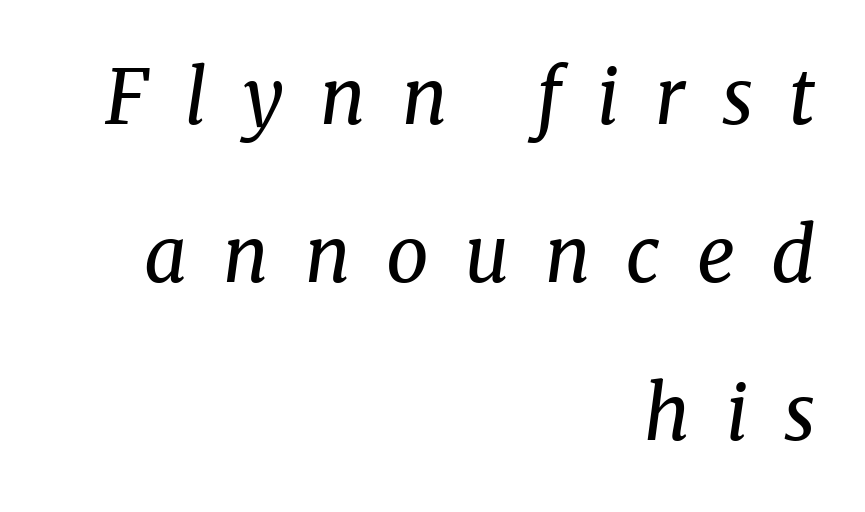
The image shows 75 px regular-weight serif type, italic (leaning right); set right-aligned, loose line spacing (2.11x), unusually wide letter spacing (+0.48 em), not underlined; medium stroke contrast and a medium x-height.
